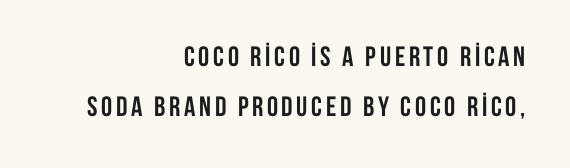
Each letter keeps its own natural width here, so spacing adapts to shape. Nothing sits at the stroke ends, so this counts as sans-serif. Check the space under the baseline: it is left empty. The typesetter chose a ragged-left arrangement here.
